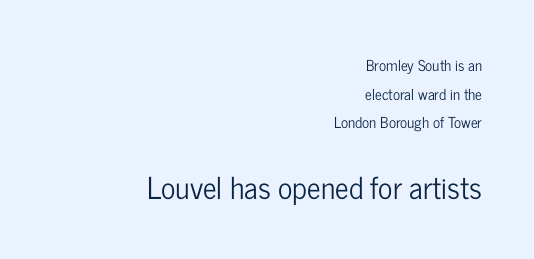
{"serif": "no", "italic": "no", "width": "condensed", "stroke_contrast": "low", "x_height": "medium", "monospaced": "no", "underline": "no", "align": "right", "line_spacing": "loose", "line_spacing_ratio": 1.91, "letter_spacing": "normal", "letter_spacing_em": 0.0, "larger_block": "second", "size_ratio": 2.0, "glyph_px": 30}
